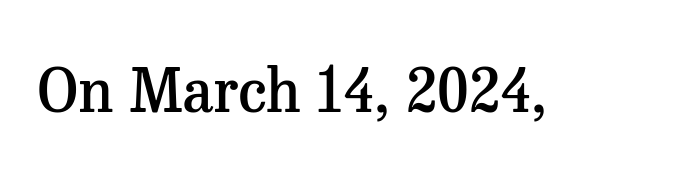
The image shows 60 px semibold serif type, upright; set normal letter spacing, not underlined; medium stroke contrast and a medium x-height.
